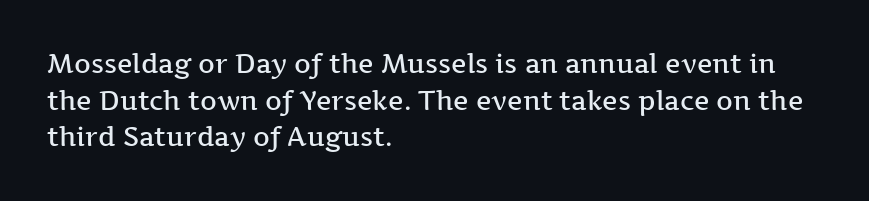
The image shows 26 px text type, upright; set left-aligned, normal line spacing (1.41x), normal letter spacing, not underlined.
